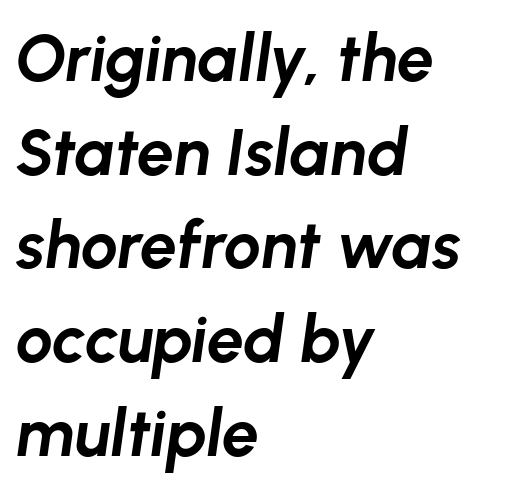
Q: Is the text bold? A: Yes.
Q: Is the text italic (slanted)? A: Yes, it leans right by about 8 degrees.
Q: Is the text underlined? A: No.
Q: How is the paragraph aligned? A: Left-aligned.
Q: Is the spacing between letters normal or unusually wide? A: Normal.
Q: Is the spacing between lines tight, normal or loose? A: Normal.
Q: Width (condensed, normal, or wide)? A: Normal.
Q: Stroke contrast? A: Low.
Q: x-height? A: Medium.
Q: Monospaced? A: No.
